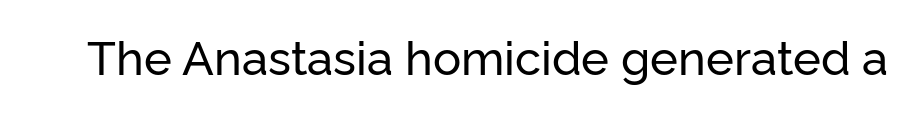
{"serif": "no", "italic": "no", "width": "normal", "stroke_contrast": "low", "x_height": "medium", "monospaced": "no", "underline": "no", "letter_spacing": "normal", "letter_spacing_em": 0.0, "glyph_px": 47}
